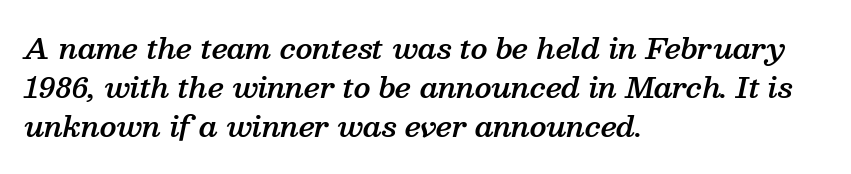
A typesetter would call this proportional, since set widths differ per character. What kind of face is this? One with serifs. Rendered with sloped, italic letterforms. These words are printed semibold, heavier than regular yet not bold. The lines in this sample share a left origin and differ only in where they stop.
